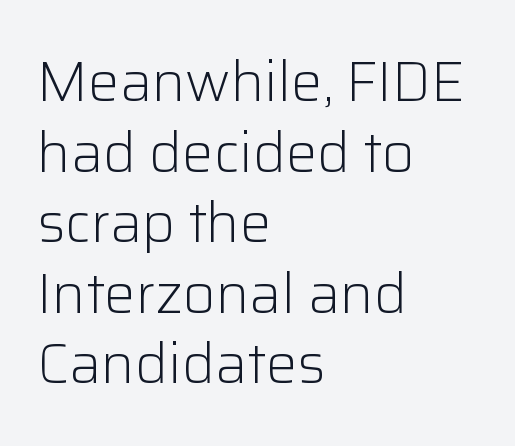
The setting favours the left margin, as ordinary paragraphs usually do. This is sans-serif lettering, the kind often seen on screens and signage. Is there much room between lines? A standard amount, neither cramped nor airy. Nope, not italic — everything's standing straight.
